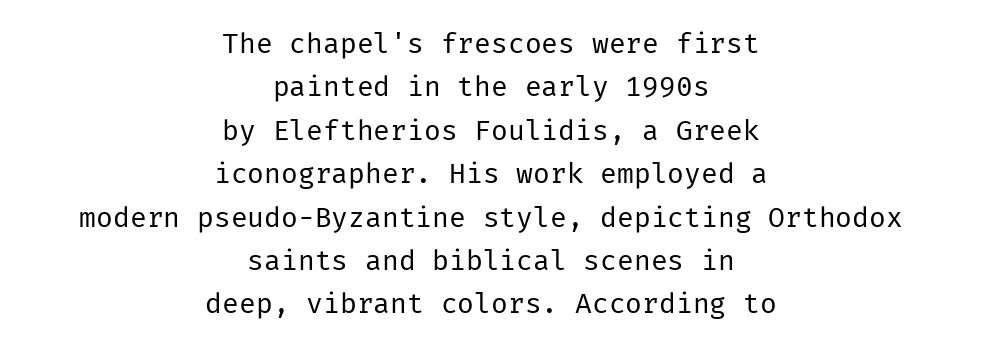
This is the regular roman posture of the typeface. This is sans-serif lettering, the kind often seen on screens and signage. The strip under each line holds only bare page. Is the letter spacing exaggerated? No — it looks like the ordinary default. Neither beginnings nor endings align; midpoints do.
